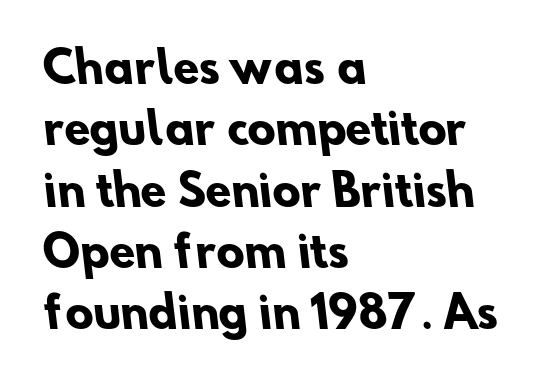
Q: Is the text bold? A: Yes.
Q: Is the typeface a serif or a sans-serif typeface? A: Sans-serif.
Q: Is the text underlined? A: No.
Q: How is the paragraph aligned? A: Left-aligned.
Q: Is the spacing between letters normal or unusually wide? A: Normal.
Q: Is the spacing between lines tight, normal or loose? A: Normal.
Q: Width (condensed, normal, or wide)? A: Normal.
Q: Stroke contrast? A: Low.
Q: x-height? A: Small.
Q: Monospaced? A: No.
